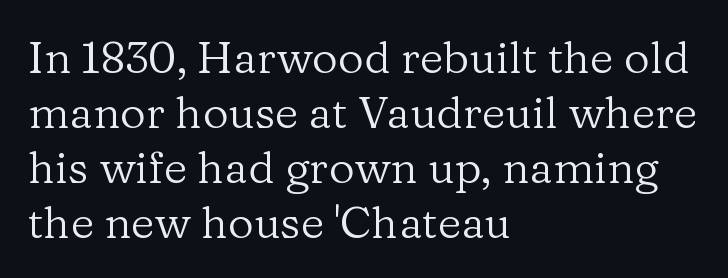
{"serif": "yes", "italic": "no", "bold": "no", "weight": "regular", "width": "normal", "stroke_contrast": "low", "x_height": "medium", "monospaced": "no", "underline": "no", "align": "left", "line_spacing_ratio": 1.22, "letter_spacing": "normal", "letter_spacing_em": 0.0, "glyph_px": 45}
